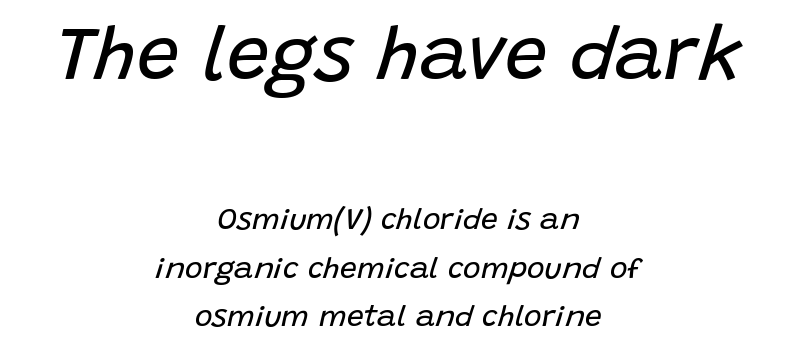
The image shows 76 px regular-weight type, italic (leaning right); set centered, normal line spacing (1.62x), normal letter spacing, not underlined; the first (top) block is 2.53x larger; low stroke contrast and a large x-height.
